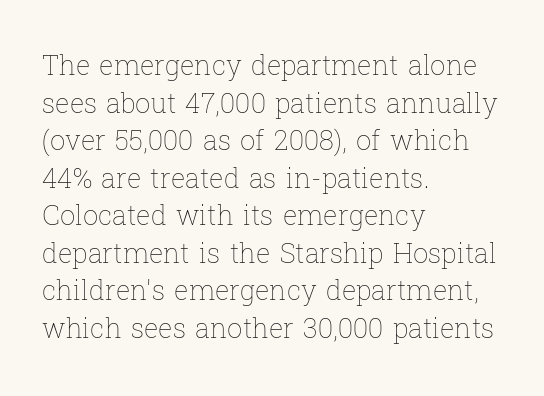
The image shows 27 px text type, upright; set left-aligned, normal line spacing (1.39x), normal letter spacing, not underlined.
